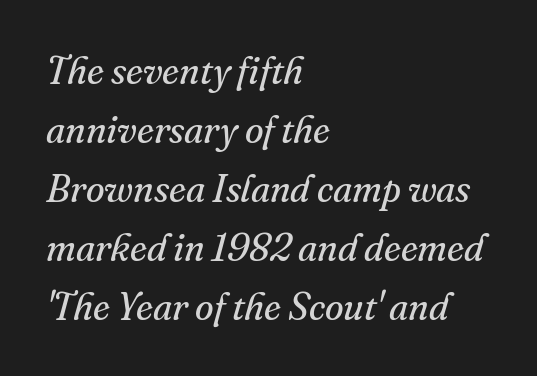
{"serif": "yes", "italic": "yes", "lean": "right", "slant_degrees": 16, "bold": "no", "weight": "regular", "width": "normal", "stroke_contrast": "medium", "x_height": "small", "monospaced": "no", "underline": "no", "align": "left", "line_spacing": "normal", "line_spacing_ratio": 1.55, "letter_spacing": "normal", "letter_spacing_em": 0.0, "glyph_px": 38}
